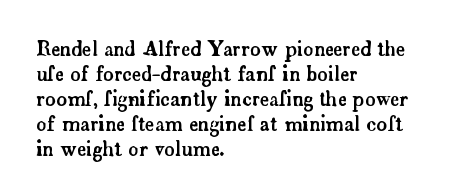
The space between consecutive lines is moderate. The area under the type is left untouched. The letters sit at their default tracking, neither squeezed nor spread. If you drew a line through each stem, it would be perfectly vertical. This rendering uses left alignment, leaving the right contour irregular.
